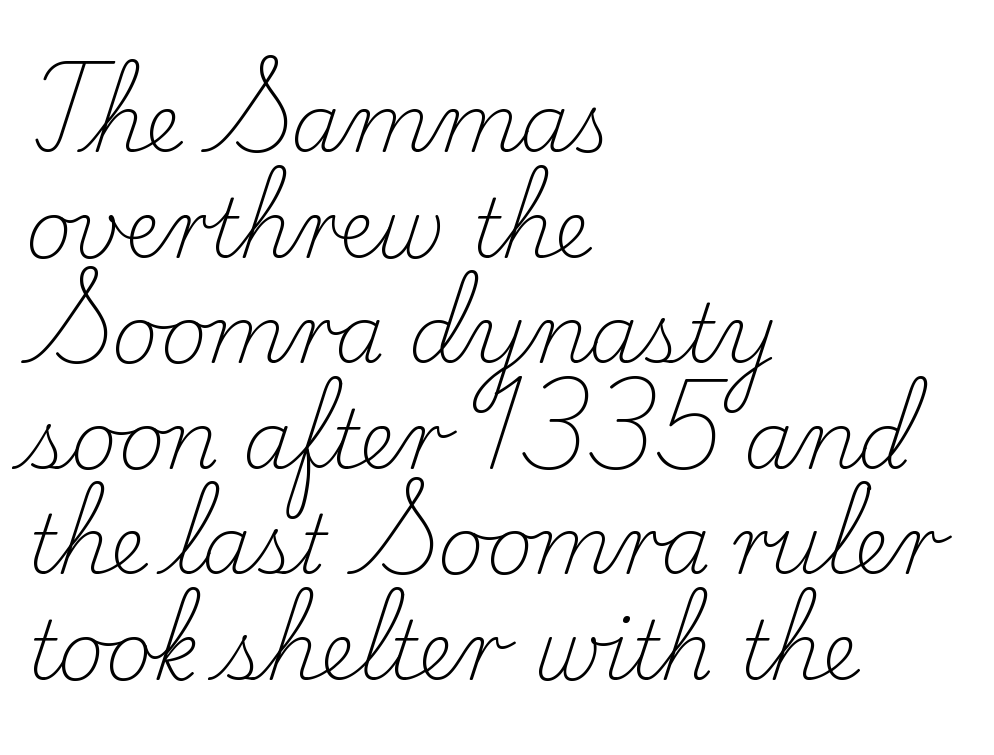
Q: Is the text bold? A: No.
Q: Is the text italic (slanted)? A: Yes.
Q: Is the typeface a serif or a sans-serif typeface? A: Serif.
Q: Is the text underlined? A: No.
Q: How is the paragraph aligned? A: Left-aligned.
Q: Is the spacing between letters normal or unusually wide? A: Normal.
Q: Is the spacing between lines tight, normal or loose? A: Normal.
Q: Width (condensed, normal, or wide)? A: Normal.
Q: Stroke contrast? A: Low.
Q: x-height? A: Small.
Q: Monospaced? A: No.
